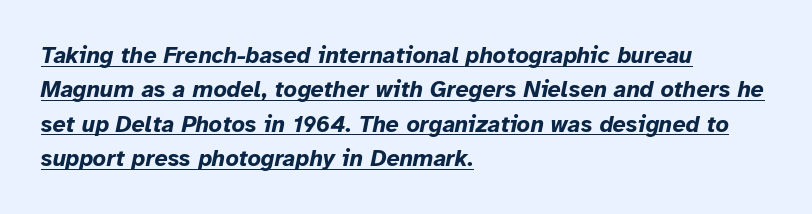
Q: Is the text bold? A: Yes.
Q: Is the text italic (slanted)? A: Yes, it leans right by about 12 degrees.
Q: Is the text underlined? A: Yes.
Q: How is the paragraph aligned? A: Left-aligned.
Q: Is the spacing between letters normal or unusually wide? A: Normal.
Q: Is the spacing between lines tight, normal or loose? A: Normal.
